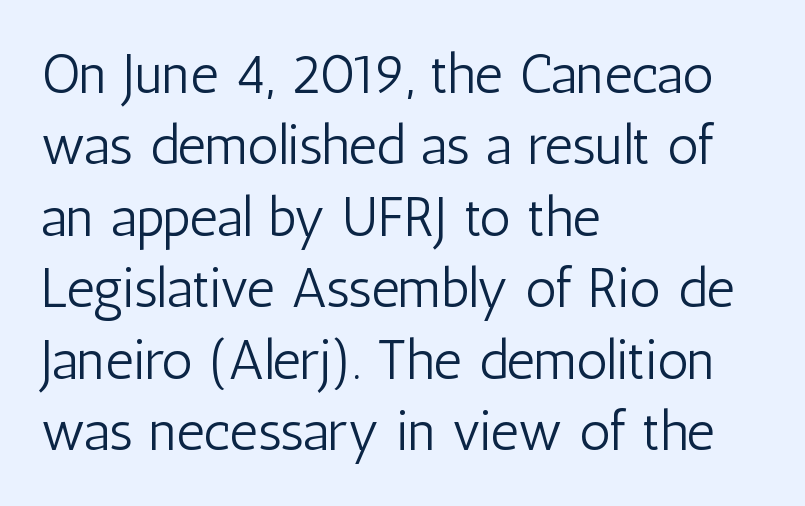
The image shows 55 px light, condensed sans-serif type, upright; set left-aligned, normal line spacing (1.3x), normal letter spacing, not underlined; low stroke contrast and a medium x-height.
